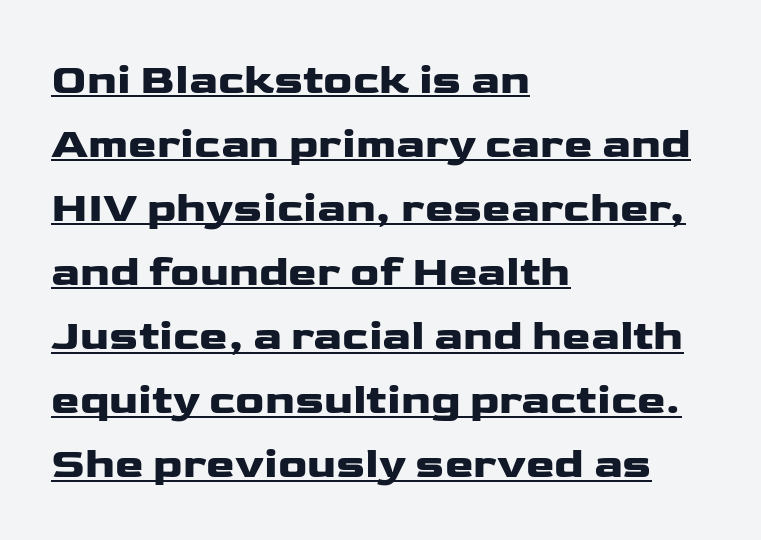
{"serif": "no", "italic": "no", "width": "wide", "stroke_contrast": "low", "x_height": "medium", "monospaced": "no", "underline": "yes", "align": "left", "line_spacing": "normal", "line_spacing_ratio": 1.49, "letter_spacing": "normal", "letter_spacing_em": 0.0, "glyph_px": 43}
